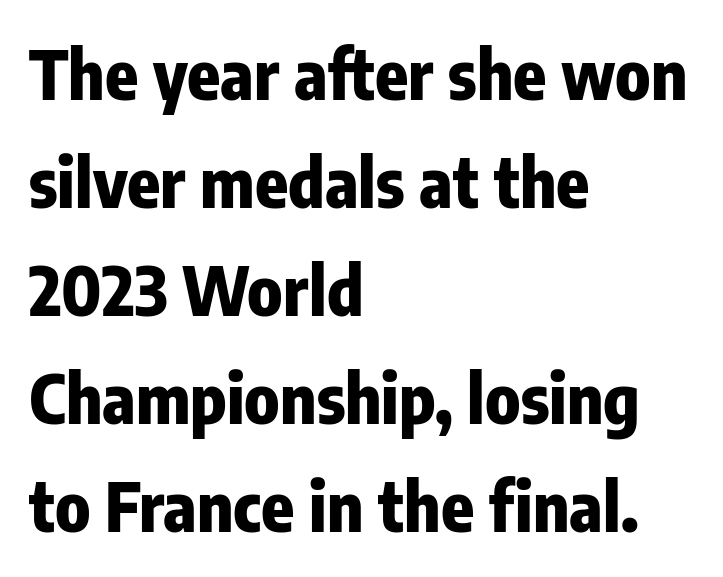
This is heavy type, rendered in bold. When letters stand straight like this, we call the style roman or upright. Do the characters align in a grid? No, the font is proportional. Line beginnings align vertically; line endings do not.
